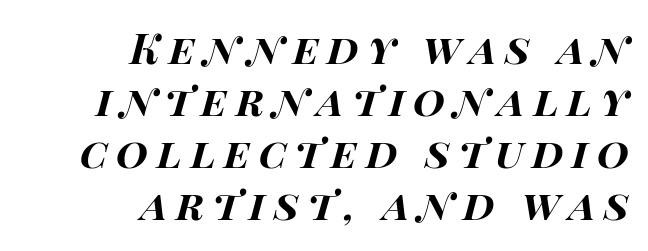
Slanted lettering throughout. As a designer I'd log this as weight 700, bold. The words here are not underlined. You could only call the tracking loose — the letters float apart. The passage shown is typed in a proportional face where columns would drift. Where is the straight margin? On the right.
